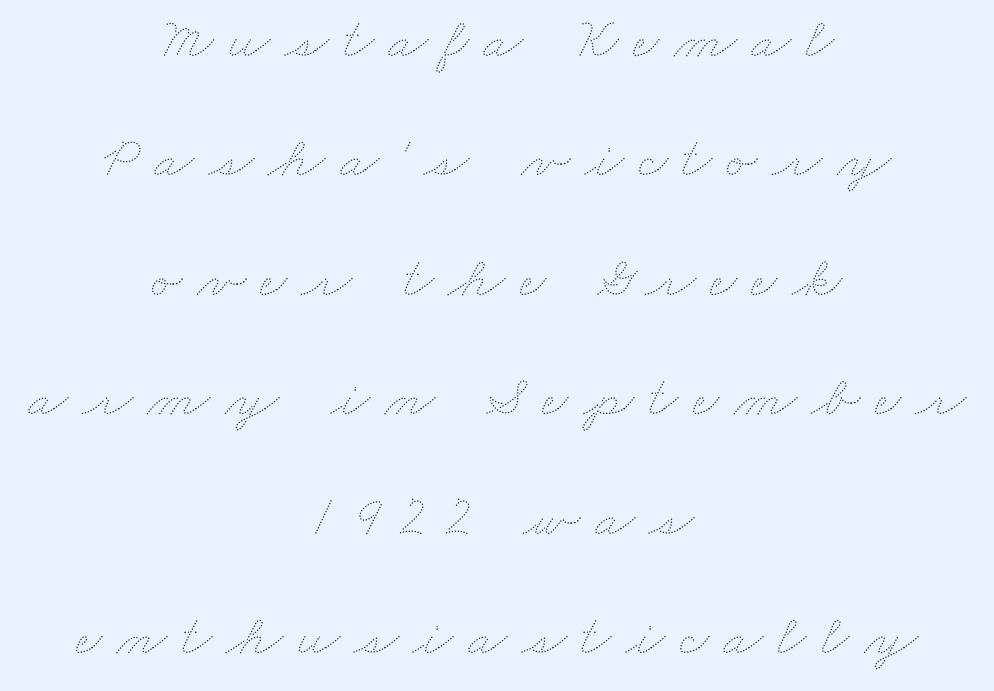
Q: Is the text bold? A: No.
Q: Is the text underlined? A: No.
Q: How is the paragraph aligned? A: Centered.
Q: Is the spacing between letters normal or unusually wide? A: Unusually wide.
Q: Is the spacing between lines tight, normal or loose? A: Loose.
Q: Width (condensed, normal, or wide)? A: Wide.
Q: Stroke contrast? A: Medium.
Q: x-height? A: Small.
Q: Monospaced? A: No.
